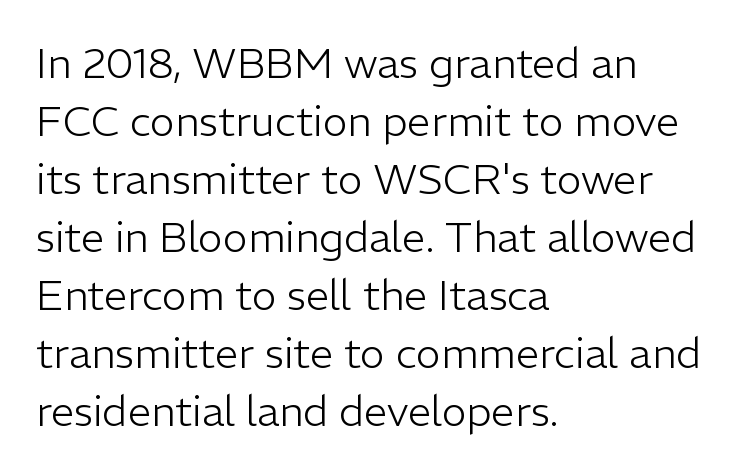
Font category for this specimen: sans-serif. Typeset ragged right — the left edge is the straight one. Nobody drew a line under any word here. Ordinary non-slanted type is in use.
